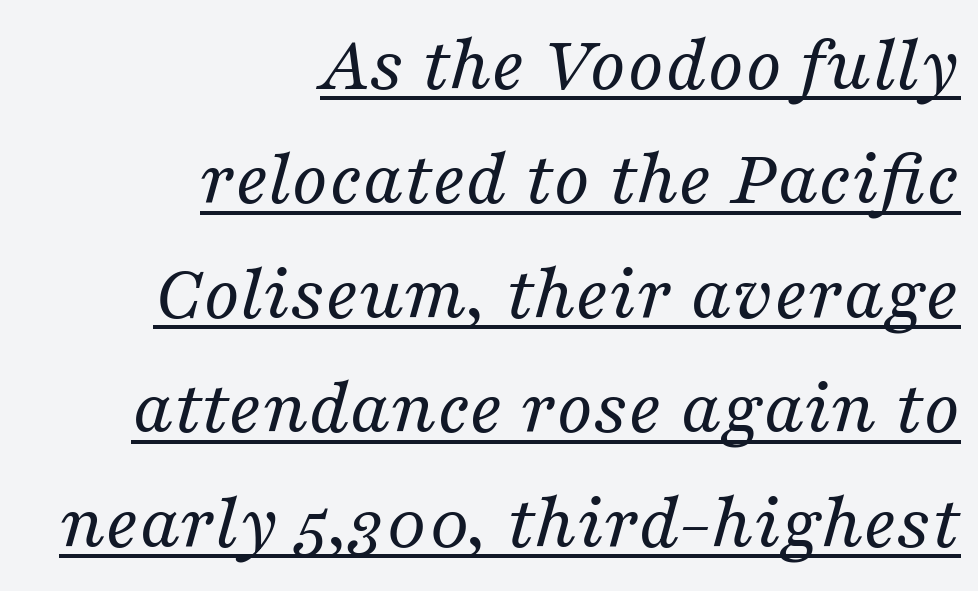
Q: Is the text bold? A: No.
Q: Is the text italic (slanted)? A: Yes, it leans right by about 16 degrees.
Q: Is the typeface a serif or a sans-serif typeface? A: Serif.
Q: Is the text underlined? A: Yes.
Q: How is the paragraph aligned? A: Right-aligned.
Q: Is the spacing between letters normal or unusually wide? A: Normal.
Q: Is the spacing between lines tight, normal or loose? A: Normal.
Q: Width (condensed, normal, or wide)? A: Normal.
Q: Stroke contrast? A: Medium.
Q: x-height? A: Medium.
Q: Monospaced? A: No.
